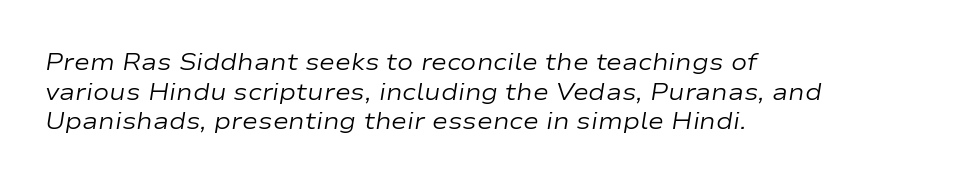
Does extra space separate the letters? No, they use regular spacing. This sample is left-justified, so line endings fall wherever the words run out. This is not heavy type; no bold has been used. Is the type slanted? Yes — the strokes lean at a clear angle. Glance below the letters and you will spot only blank space.
